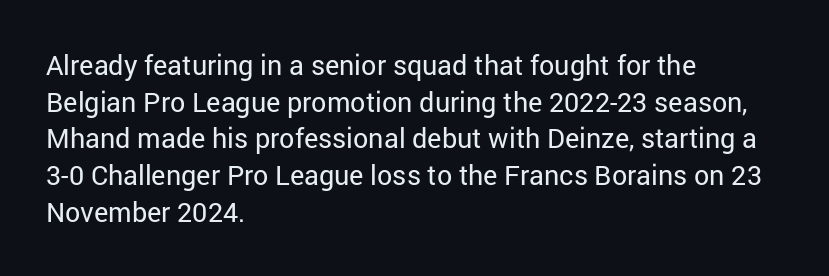
The image shows 27 px text type, upright; set left-aligned, normal line spacing (1.36x), normal letter spacing, not underlined.
